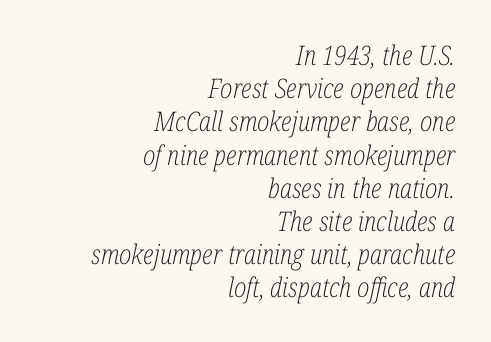
{"italic": "yes", "lean": "right", "slant_degrees": 12, "bold": "no", "underline": "no", "align": "right", "line_spacing_ratio": 1.23, "letter_spacing": "normal", "letter_spacing_em": 0.0, "glyph_px": 27}
